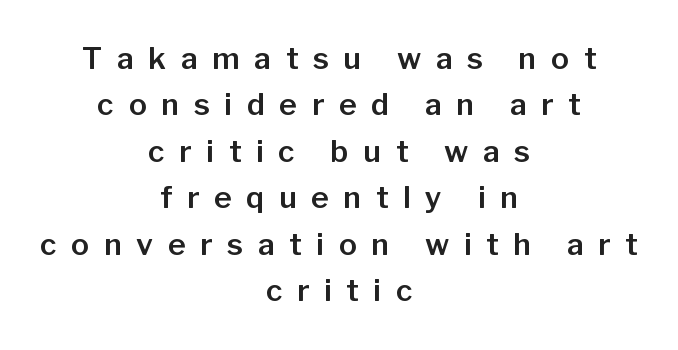
The image shows 30 px sans-serif type, upright; set centered, normal line spacing (1.55x), unusually wide letter spacing (+0.49 em), not underlined; low stroke contrast and a medium x-height.
